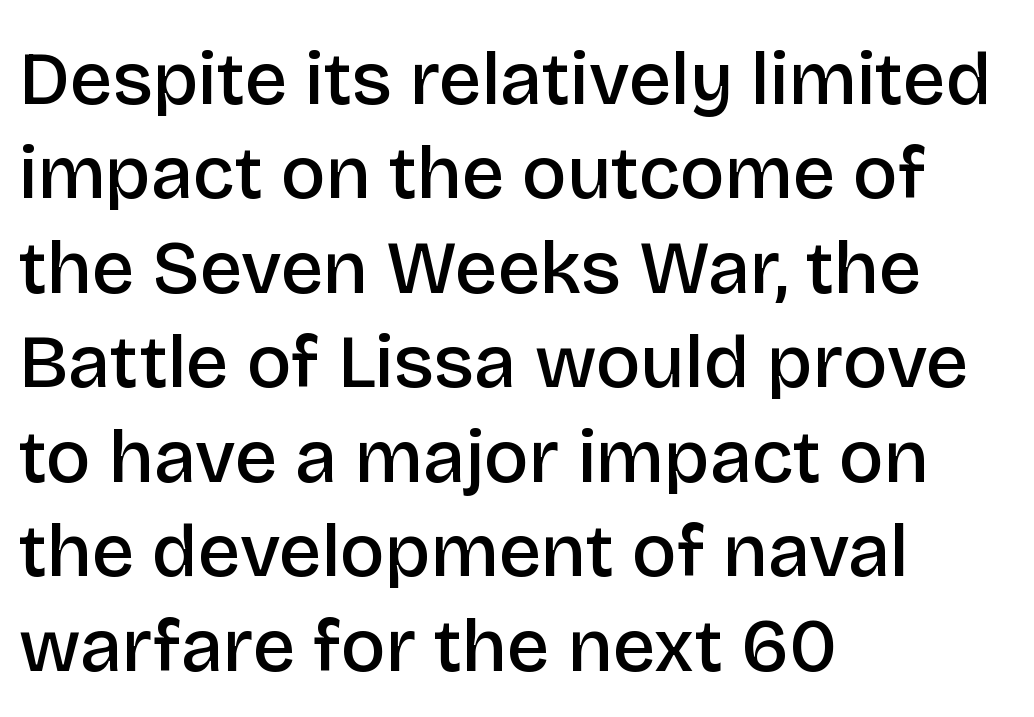
What stands out about the letter spacing? Nothing — it is the standard amount. A student would call this left alignment; a typographer would say flush left, rag right. As a designer I'd log this as weight 600, semibold. These lines were composed using upright roman letters. Looks like regular typesetting: each glyph gets only the width it needs.
